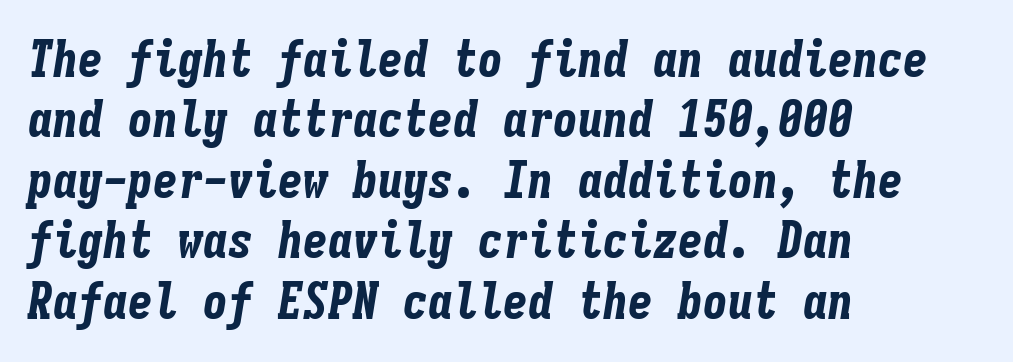
{"italic": "yes", "lean": "right", "slant_degrees": 9, "bold": "yes", "weight": "bold", "width": "condensed", "stroke_contrast": "low", "x_height": "medium", "monospaced": "yes", "underline": "no", "align": "left", "line_spacing_ratio": 1.21, "letter_spacing": "normal", "letter_spacing_em": 0.0, "glyph_px": 50}
